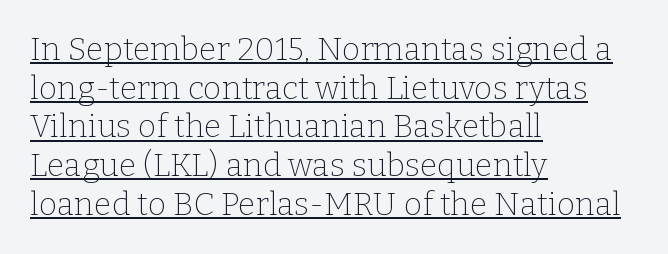
Q: Is the text bold? A: No.
Q: Is the text italic (slanted)? A: No, it is upright.
Q: Is the typeface a serif or a sans-serif typeface? A: Serif.
Q: Is the text underlined? A: Yes.
Q: How is the paragraph aligned? A: Left-aligned.
Q: Is the spacing between letters normal or unusually wide? A: Normal.
Q: Width (condensed, normal, or wide)? A: Normal.
Q: Stroke contrast? A: Low.
Q: x-height? A: Medium.
Q: Monospaced? A: No.
